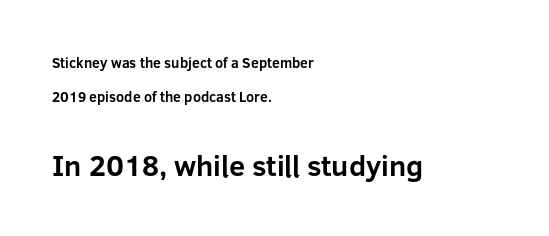
{"serif": "no", "italic": "no", "bold": "yes", "weight": "bold", "width": "normal", "stroke_contrast": "low", "x_height": "medium", "monospaced": "no", "underline": "no", "align": "left", "line_spacing": "loose", "line_spacing_ratio": 2.45, "letter_spacing": "normal", "letter_spacing_em": 0.0, "larger_block": "second", "size_ratio": 2.07, "glyph_px": 29}
